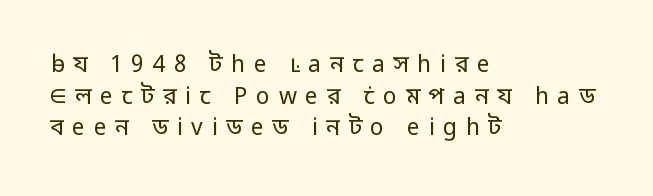
Q: Is the text bold? A: No.
Q: Is the text italic (slanted)? A: No, it is upright.
Q: Is the text underlined? A: No.
Q: How is the paragraph aligned? A: Left-aligned.
Q: Is the spacing between letters normal or unusually wide? A: Unusually wide.
Q: Is the spacing between lines tight, normal or loose? A: Normal.
